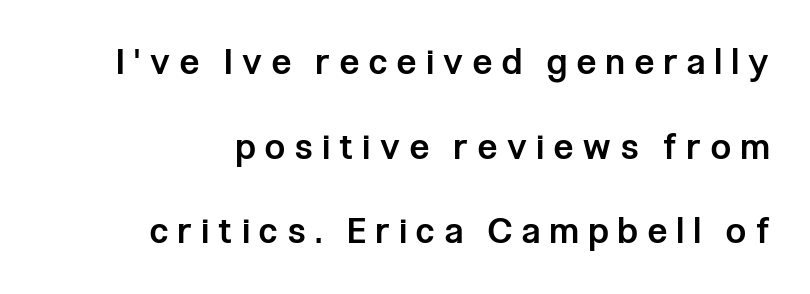
Q: Is the text bold? A: Semi-bold.
Q: Is the text italic (slanted)? A: No, it is upright.
Q: Is the typeface a serif or a sans-serif typeface? A: Sans-serif.
Q: Is the text underlined? A: No.
Q: Is the spacing between letters normal or unusually wide? A: Unusually wide.
Q: Is the spacing between lines tight, normal or loose? A: Loose.
Q: Width (condensed, normal, or wide)? A: Condensed.
Q: Stroke contrast? A: Low.
Q: x-height? A: Medium.
Q: Monospaced? A: No.
